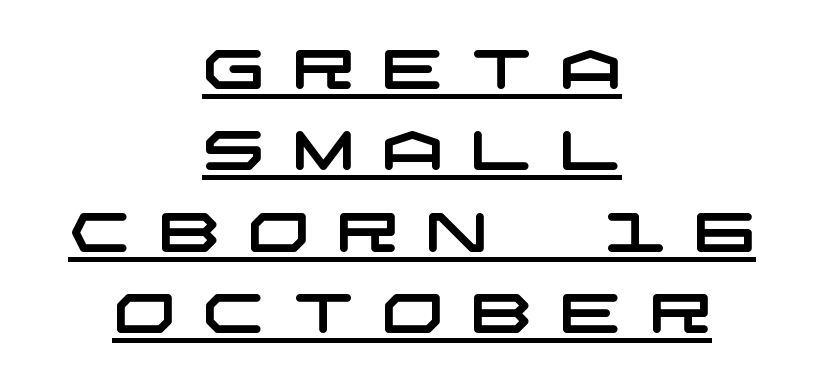
Q: Is the typeface a serif or a sans-serif typeface? A: Sans-serif.
Q: Is the text underlined? A: Yes.
Q: How is the paragraph aligned? A: Centered.
Q: Is the spacing between letters normal or unusually wide? A: Unusually wide.
Q: Is the spacing between lines tight, normal or loose? A: Normal.
Q: Width (condensed, normal, or wide)? A: Wide.
Q: Stroke contrast? A: Low.
Q: x-height? A: Large.
